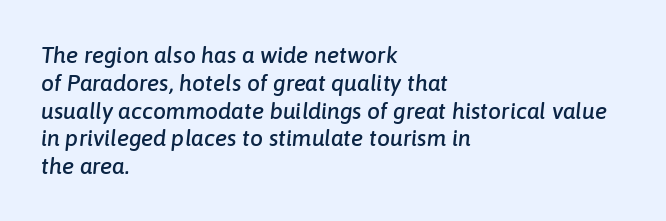
Characters are canted at an angle relative to the baseline's perpendicular. The space beneath each line is pristine and unruled. Here the glyphs are tracked normally, forming tight word shapes. Does the copy run flush right? No — it runs flush left.
